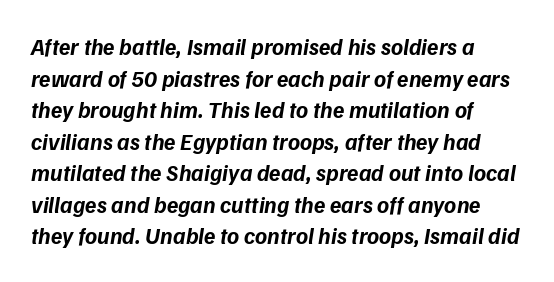
Emphasis-style slanted type is in use. Short and long lines alike share a common starting point at left. Quick note: interline space is typical. A full-strength bold gives these letters their thick strokes.
